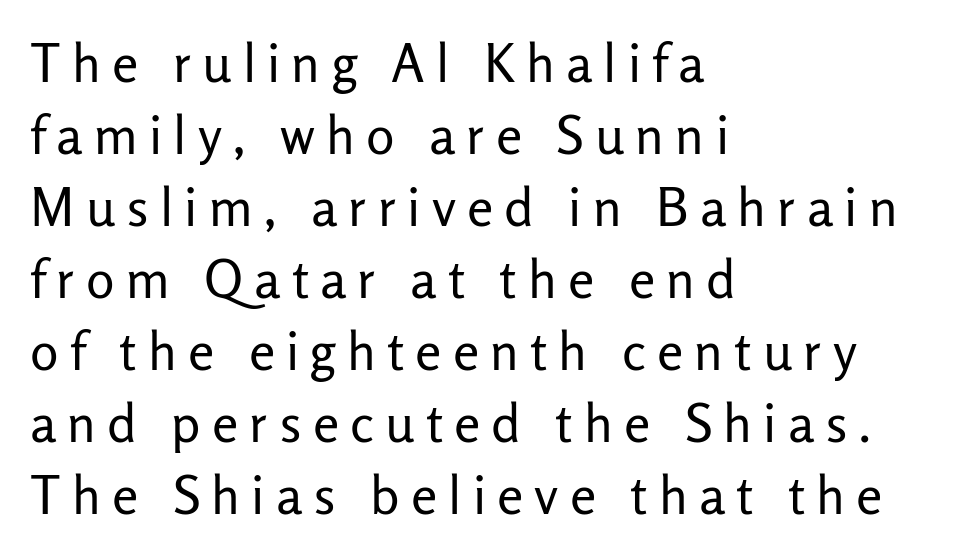
{"serif": "no", "italic": "no", "bold": "no", "weight": "regular", "width": "normal", "stroke_contrast": "low", "x_height": "medium", "monospaced": "no", "underline": "no", "align": "left", "line_spacing": "normal", "line_spacing_ratio": 1.36, "letter_spacing": "wide", "letter_spacing_em": 0.21, "glyph_px": 53}
